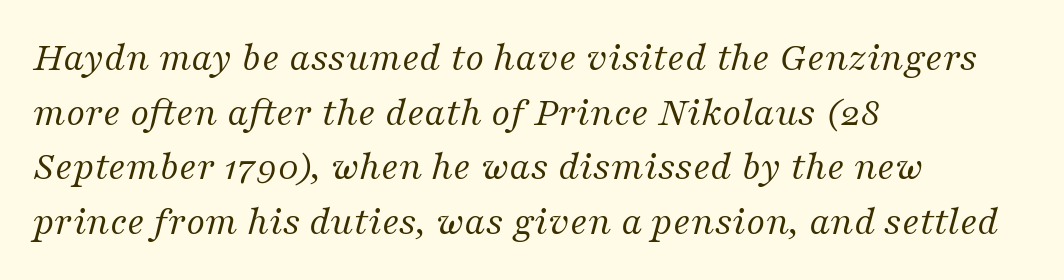
The image shows 41 px regular-weight serif type, italic (leaning right); set left-aligned, normal line spacing (1.33x), normal letter spacing, not underlined; medium stroke contrast and a medium x-height.
